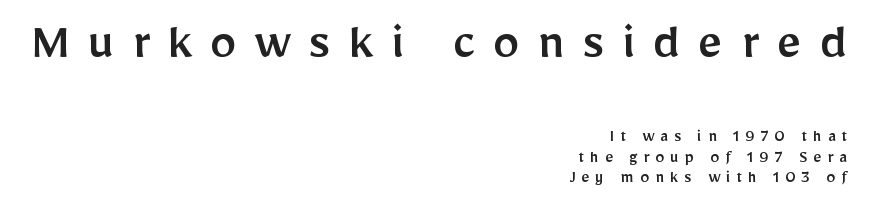
The image shows 54 px sans-serif type, upright; set right-aligned, tight line spacing (1.13x), unusually wide letter spacing (+0.33 em), not underlined; the first (top) block is 3.0x larger; low stroke contrast and a medium x-height.
